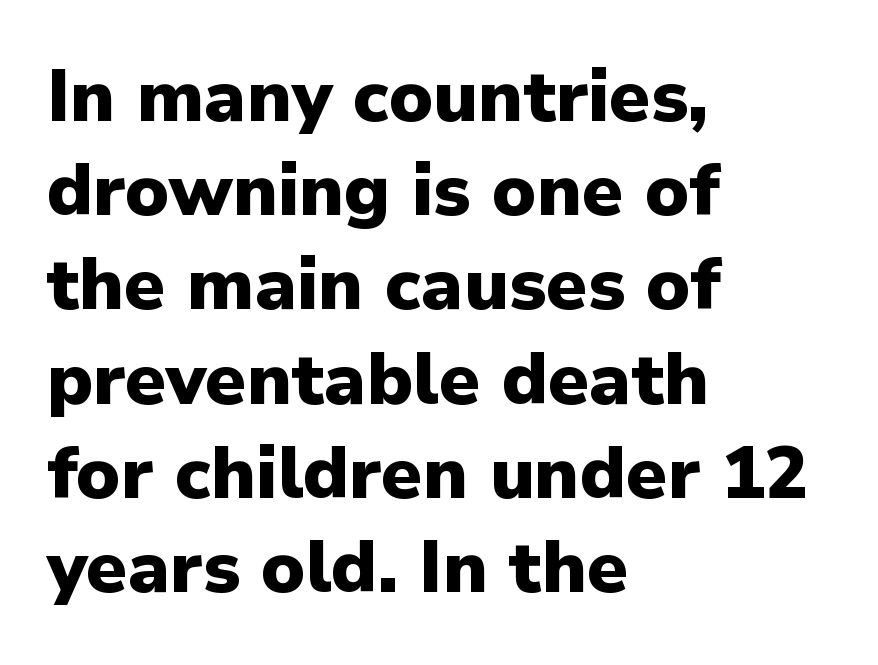
{"serif": "no", "italic": "no", "bold": "yes", "weight": "heavy", "width": "normal", "stroke_contrast": "low", "x_height": "medium", "monospaced": "no", "underline": "no", "align": "left", "line_spacing": "normal", "line_spacing_ratio": 1.29, "letter_spacing": "normal", "letter_spacing_em": 0.0, "glyph_px": 73}
